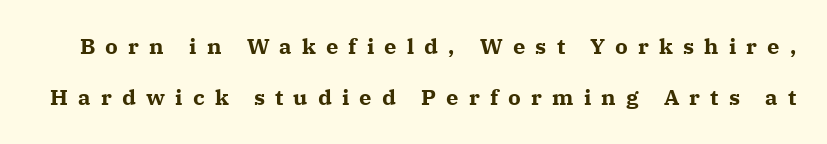
Q: Is the text bold? A: Yes.
Q: Is the text italic (slanted)? A: No, it is upright.
Q: Is the text underlined? A: No.
Q: Is the spacing between letters normal or unusually wide? A: Unusually wide.
Q: Is the spacing between lines tight, normal or loose? A: Loose.
